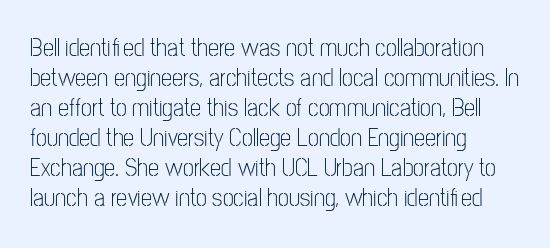
The image shows 25 px text type, upright; set left-aligned, line spacing 1.2x, normal letter spacing, not underlined.
